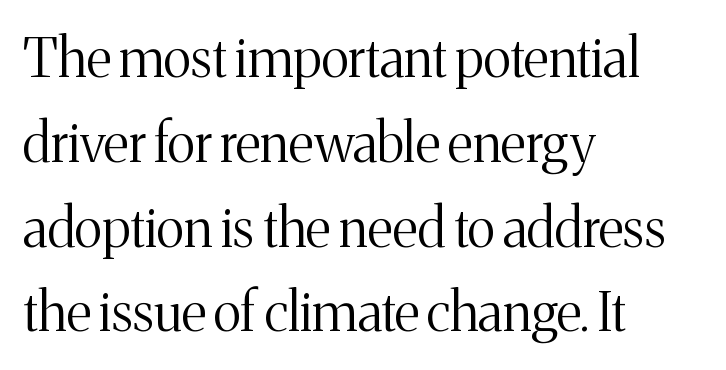
The vertical gap from one line to the next is medium. Note the varied advance widths — an 'i' is clearly narrower than an 'm'. You can tell from the footed stems that serif type was used. Is this a heavy cut? Hardly; it is regular or lighter. Clear beneath every line of the passage.
